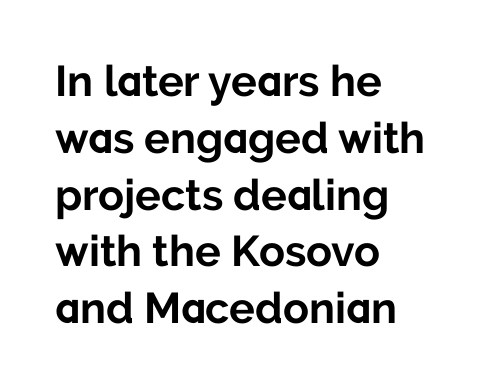
{"serif": "no", "italic": "no", "bold": "yes", "weight": "bold", "width": "normal", "stroke_contrast": "low", "x_height": "medium", "monospaced": "no", "underline": "no", "align": "left", "line_spacing": "normal", "line_spacing_ratio": 1.32, "letter_spacing": "normal", "letter_spacing_em": 0.0, "glyph_px": 43}
